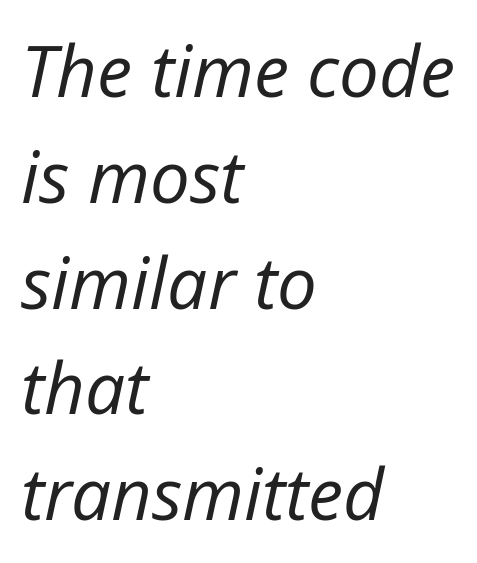
Q: Is the text bold? A: No.
Q: Is the text italic (slanted)? A: Yes, it leans right by about 12 degrees.
Q: Is the text underlined? A: No.
Q: How is the paragraph aligned? A: Left-aligned.
Q: Is the spacing between letters normal or unusually wide? A: Normal.
Q: Is the spacing between lines tight, normal or loose? A: Normal.
Q: Width (condensed, normal, or wide)? A: Normal.
Q: Stroke contrast? A: Low.
Q: x-height? A: Medium.
Q: Monospaced? A: No.
